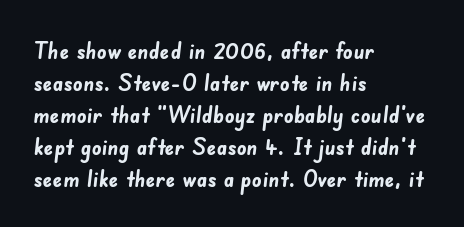
Q: Is the text bold? A: Yes.
Q: Is the text underlined? A: No.
Q: How is the paragraph aligned? A: Left-aligned.
Q: Is the spacing between letters normal or unusually wide? A: Normal.
Q: Is the spacing between lines tight, normal or loose? A: Normal.
